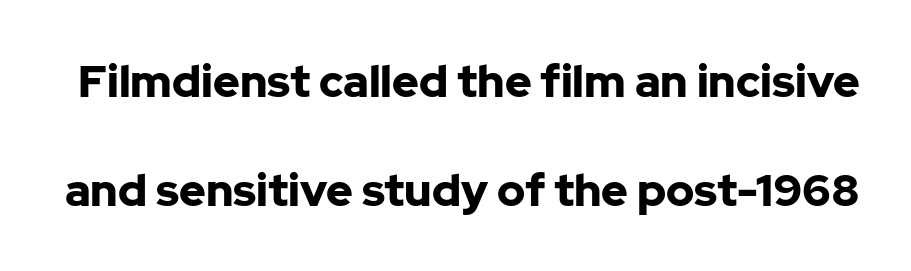
The image shows 45 px bold sans-serif type, upright; set loose line spacing (2.42x), normal letter spacing, not underlined; low stroke contrast and a medium x-height.
